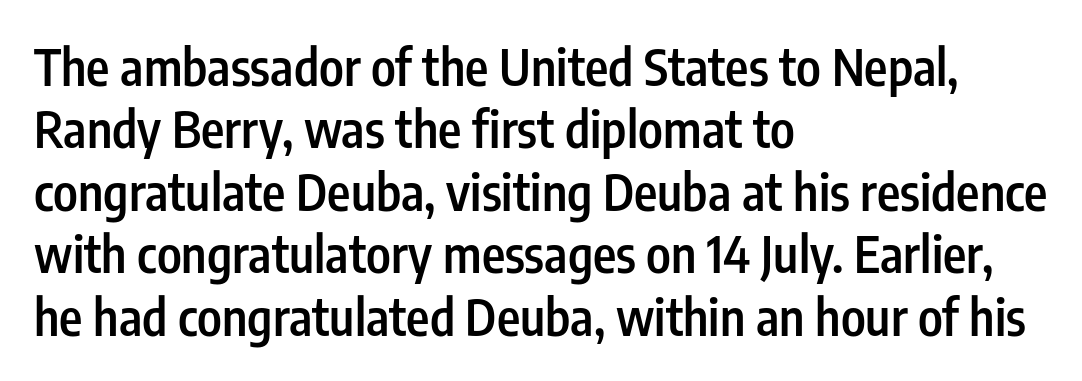
The image shows 50 px semibold, condensed sans-serif type, upright; set left-aligned, normal line spacing (1.25x), normal letter spacing, not underlined; low stroke contrast and a medium x-height.
